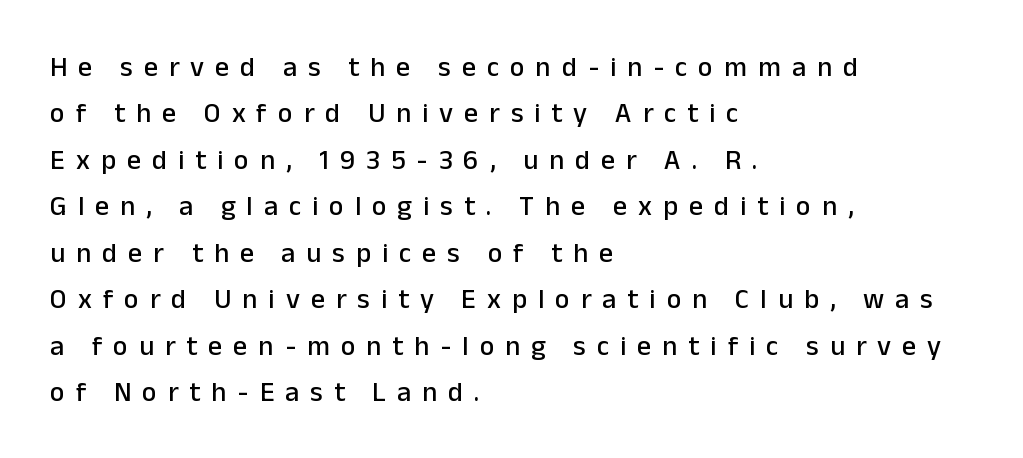
Q: Is the text italic (slanted)? A: No, it is upright.
Q: Is the typeface a serif or a sans-serif typeface? A: Sans-serif.
Q: Is the text underlined? A: No.
Q: How is the paragraph aligned? A: Left-aligned.
Q: Is the spacing between letters normal or unusually wide? A: Unusually wide.
Q: Is the spacing between lines tight, normal or loose? A: Normal.
Q: Width (condensed, normal, or wide)? A: Normal.
Q: Stroke contrast? A: Low.
Q: x-height? A: Medium.
Q: Monospaced? A: No.
